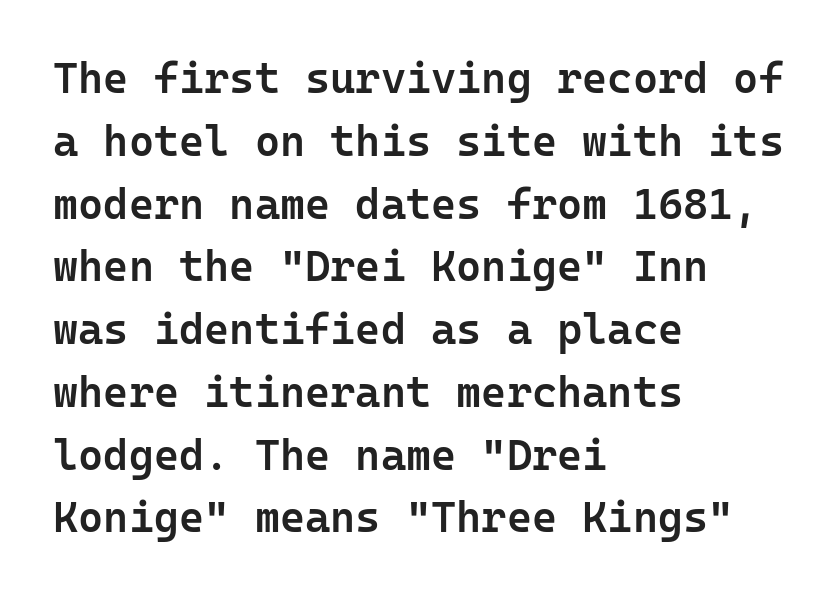
{"serif": "no", "italic": "no", "bold": "semi", "weight": "semibold", "width": "normal", "stroke_contrast": "low", "x_height": "medium", "monospaced": "yes", "underline": "no", "align": "left", "line_spacing": "normal", "line_spacing_ratio": 1.46, "letter_spacing": "normal", "letter_spacing_em": 0.0, "glyph_px": 43}
